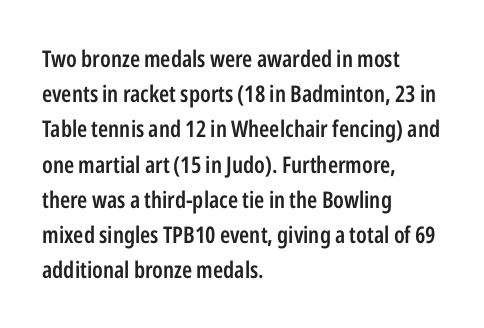
The image shows 23 px text type, upright; set left-aligned, normal line spacing (1.53x), normal letter spacing, not underlined.
